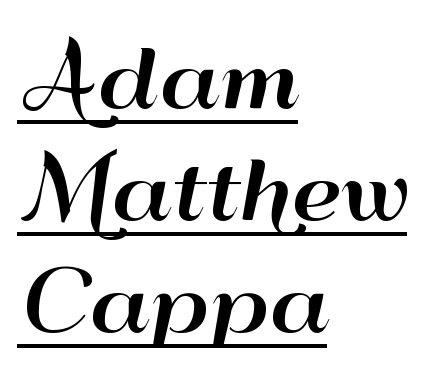
{"serif": "no", "width": "wide", "stroke_contrast": "high", "x_height": "small", "monospaced": "no", "underline": "yes", "align": "left", "line_spacing": "normal", "line_spacing_ratio": 1.4, "letter_spacing": "normal", "letter_spacing_em": 0.0, "glyph_px": 80}
